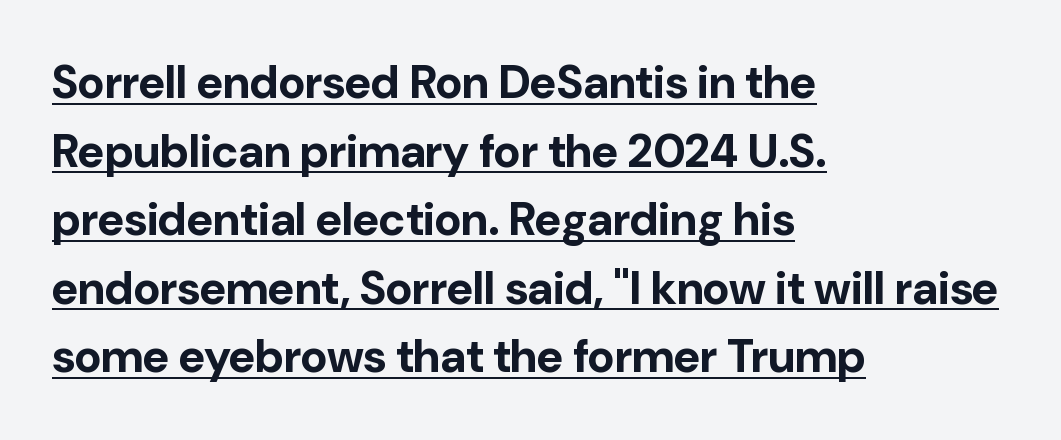
Q: Is the text bold? A: Yes.
Q: Is the text italic (slanted)? A: No, it is upright.
Q: Is the typeface a serif or a sans-serif typeface? A: Sans-serif.
Q: Is the text underlined? A: Yes.
Q: How is the paragraph aligned? A: Left-aligned.
Q: Is the spacing between letters normal or unusually wide? A: Normal.
Q: Is the spacing between lines tight, normal or loose? A: Normal.
Q: Width (condensed, normal, or wide)? A: Normal.
Q: Stroke contrast? A: Low.
Q: x-height? A: Medium.
Q: Monospaced? A: No.
